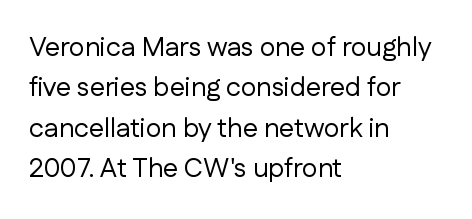
The image shows 27 px text type, upright; set left-aligned, normal line spacing (1.5x), normal letter spacing, not underlined.
